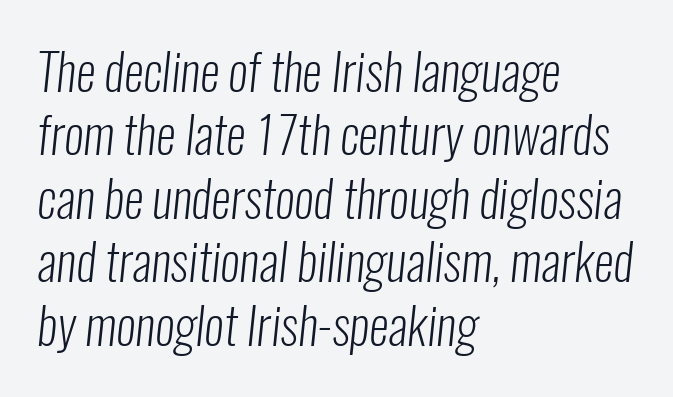
{"serif": "no", "bold": "no", "weight": "light", "width": "condensed", "stroke_contrast": "low", "x_height": "medium", "monospaced": "no", "underline": "no", "align": "left", "line_spacing": "normal", "line_spacing_ratio": 1.27, "letter_spacing": "normal", "letter_spacing_em": 0.0, "glyph_px": 50}
